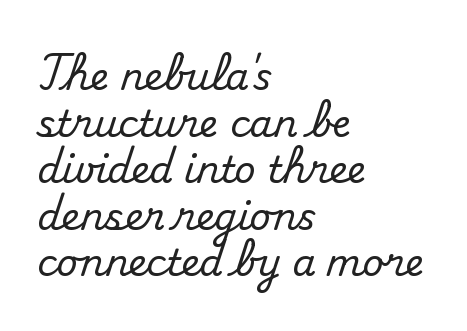
The image shows 37 px serif type; set left-aligned, normal line spacing (1.26x), normal letter spacing, not underlined; medium stroke contrast and a small x-height.
